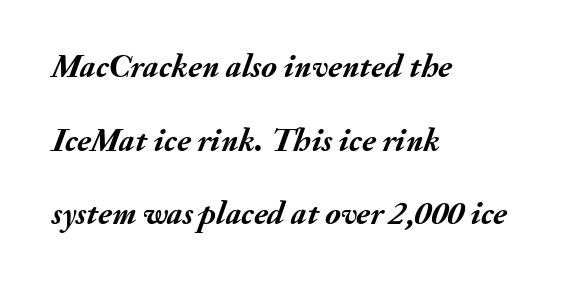
Q: Is the text bold? A: Yes.
Q: Is the text italic (slanted)? A: Yes, it leans right by about 20 degrees.
Q: Is the text underlined? A: No.
Q: How is the paragraph aligned? A: Left-aligned.
Q: Is the spacing between letters normal or unusually wide? A: Normal.
Q: Is the spacing between lines tight, normal or loose? A: Loose.
Q: Width (condensed, normal, or wide)? A: Normal.
Q: Stroke contrast? A: Medium.
Q: x-height? A: Small.
Q: Monospaced? A: No.
